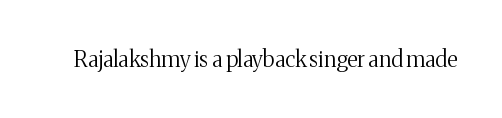
The space directly below the letters is spotless. Quick note: not italic, upright. The line texture is even and compact thanks to regular tracking. These glyphs show unthickened strokes, regular width or finer.
